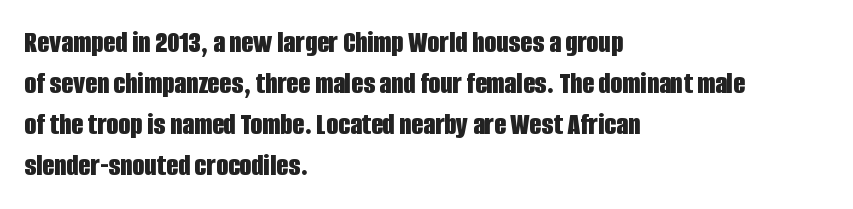
The image shows 31 px bold, condensed sans-serif type, upright; set left-aligned, normal line spacing (1.32x), normal letter spacing, not underlined; low stroke contrast and a large x-height.
